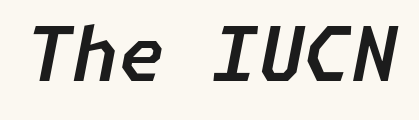
The image shows 75 px text type, italic (leaning right); set normal letter spacing, not underlined; low stroke contrast and a medium x-height.
